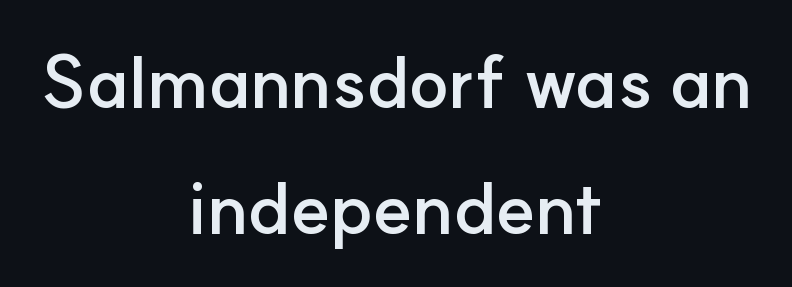
The letters stand upright; this is a roman face. A full-strength bold gives these letters their thick strokes. Think of a printed novel: that variable character pitch is what you see here. Does the copy run flush right? No — it is centered line by line. Words float on clear page, feet unadorned.
